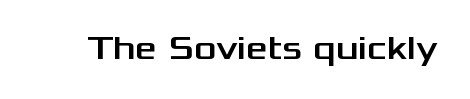
The image shows 34 px wide sans-serif type, upright; set normal letter spacing, not underlined; medium stroke contrast and a medium x-height.
